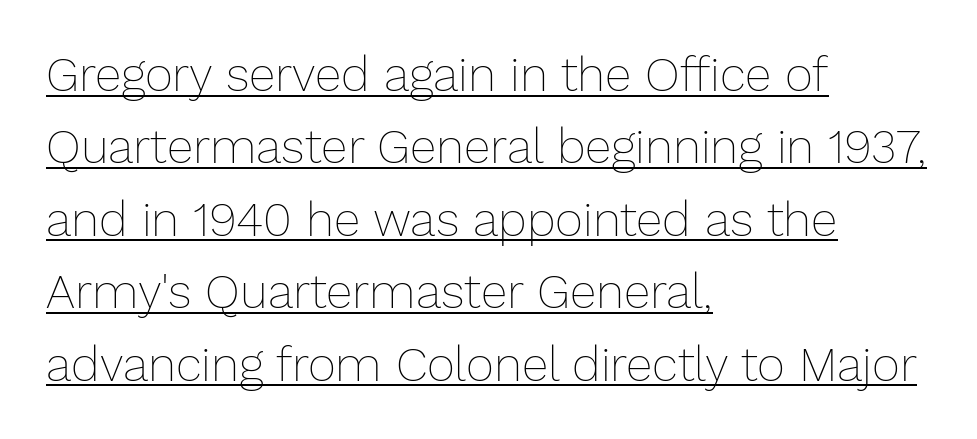
Q: Is the text bold? A: No.
Q: Is the text italic (slanted)? A: No, it is upright.
Q: Is the text underlined? A: Yes.
Q: How is the paragraph aligned? A: Left-aligned.
Q: Is the spacing between letters normal or unusually wide? A: Normal.
Q: Is the spacing between lines tight, normal or loose? A: Normal.
Q: Width (condensed, normal, or wide)? A: Normal.
Q: Stroke contrast? A: Low.
Q: x-height? A: Medium.
Q: Monospaced? A: No.
